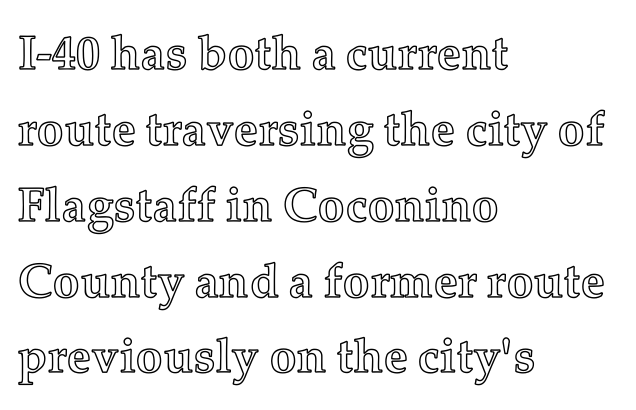
The paragraph has a hard left edge and a soft right edge. Each letter keeps its own natural width here, so spacing adapts to shape. Does the lettering tilt? It doesn't — this is upright. Reading down the column, the eye jumps a familiar distance to each next line. Inter-character spacing is left at the font's built-in metrics. Glance below the letters and you will spot only blank space.
